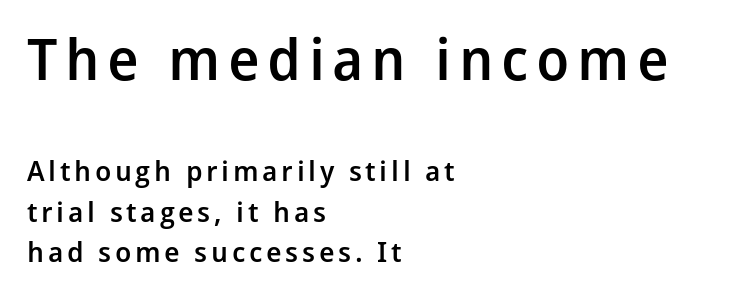
Heft: intermediate — a semibold. In terms of leading, this rendering sits right in the middle. Examine the stroke ends and you'll find no serifs. The paragraph shown leans on its left margin. The glyphs are unaccompanied by any horizontal stroke below them.
